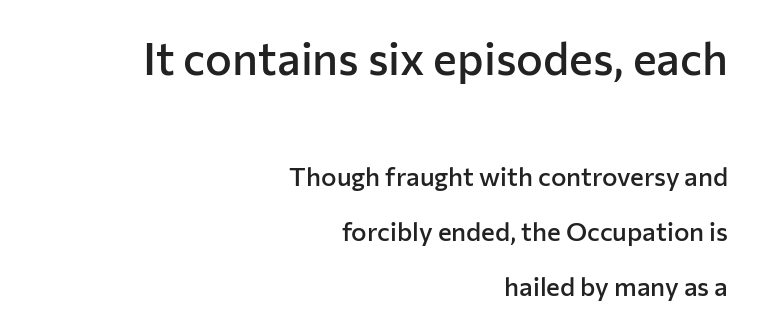
{"serif": "no", "italic": "no", "bold": "semi", "weight": "semibold", "width": "normal", "stroke_contrast": "low", "x_height": "medium", "monospaced": "no", "underline": "no", "align": "right", "line_spacing": "loose", "line_spacing_ratio": 2.1, "letter_spacing": "normal", "letter_spacing_em": 0.0, "larger_block": "first", "size_ratio": 1.73, "glyph_px": 45}
